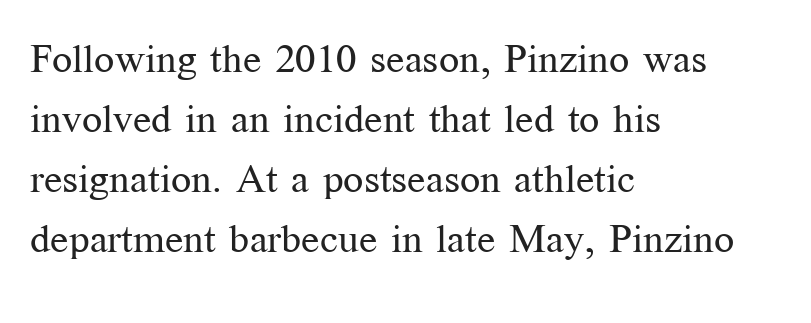
Rendered with straight, roman letterforms. Counters stay open thanks to moderate or lighter strokes. Observe the ordinary spacing: letters are neighbours, not strangers. Every row of glyphs begins at an identical x-position on the left. Words float on clear page, feet unadorned.
